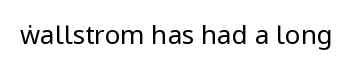
{"italic": "no", "bold": "no", "underline": "no", "letter_spacing": "normal", "letter_spacing_em": 0.0, "glyph_px": 26}
